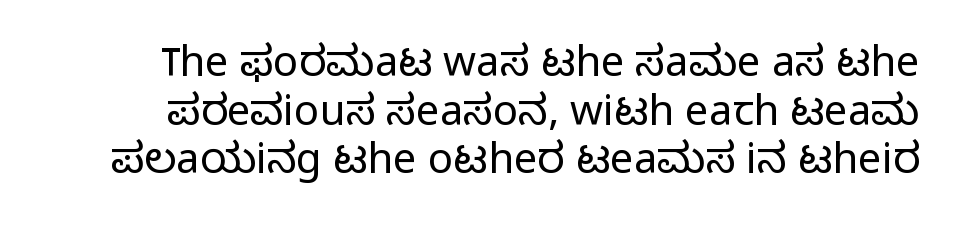
Q: Is the text bold? A: No.
Q: Is the text italic (slanted)? A: No, it is upright.
Q: Is the typeface a serif or a sans-serif typeface? A: Sans-serif.
Q: Is the text underlined? A: No.
Q: Is the spacing between letters normal or unusually wide? A: Normal.
Q: Width (condensed, normal, or wide)? A: Normal.
Q: Stroke contrast? A: Low.
Q: x-height? A: Medium.
Q: Monospaced? A: No.
